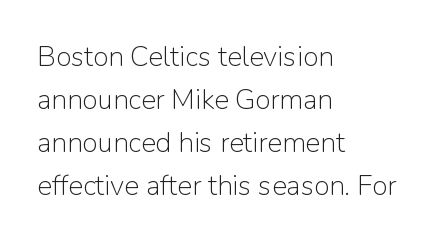
{"serif": "no", "italic": "no", "bold": "no", "weight": "light", "width": "normal", "stroke_contrast": "low", "x_height": "medium", "monospaced": "no", "underline": "no", "align": "left", "line_spacing": "normal", "line_spacing_ratio": 1.53, "letter_spacing": "normal", "letter_spacing_em": 0.0, "glyph_px": 28}
